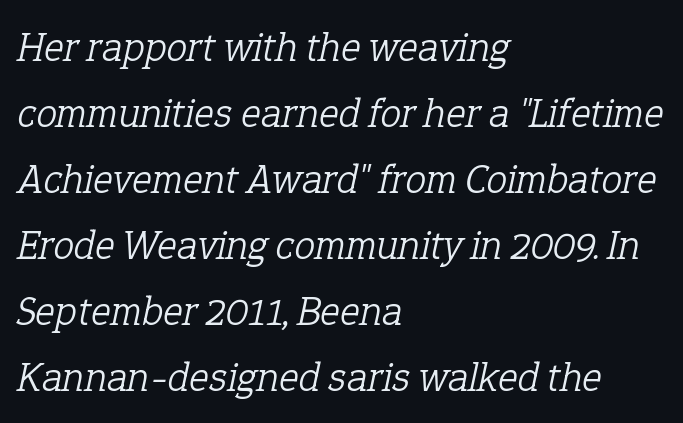
Q: Is the text bold? A: No.
Q: Is the text italic (slanted)? A: Yes, it leans right by about 12 degrees.
Q: Is the typeface a serif or a sans-serif typeface? A: Serif.
Q: Is the text underlined? A: No.
Q: How is the paragraph aligned? A: Left-aligned.
Q: Is the spacing between letters normal or unusually wide? A: Normal.
Q: Is the spacing between lines tight, normal or loose? A: Normal.
Q: Width (condensed, normal, or wide)? A: Normal.
Q: Stroke contrast? A: Low.
Q: x-height? A: Medium.
Q: Monospaced? A: No.
